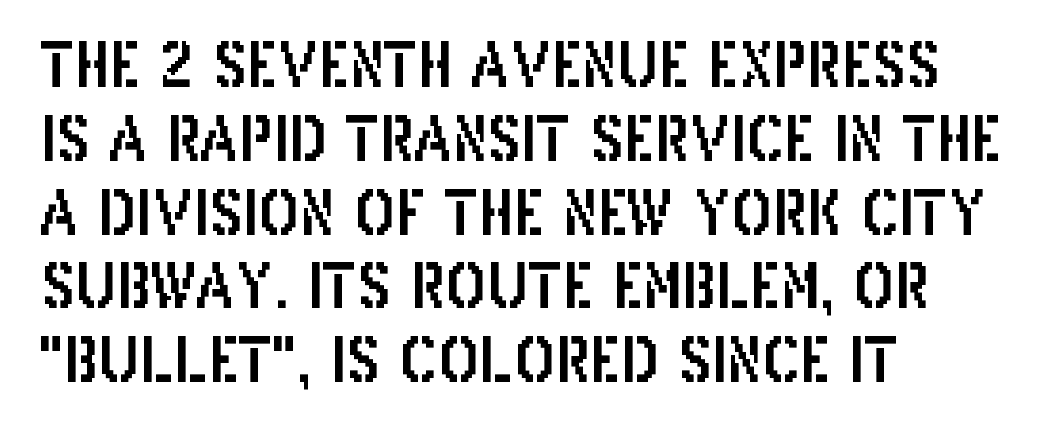
The image shows 61 px condensed sans-serif type, upright; set left-aligned, line spacing 1.21x, normal letter spacing, not underlined; low stroke contrast and a large x-height.
